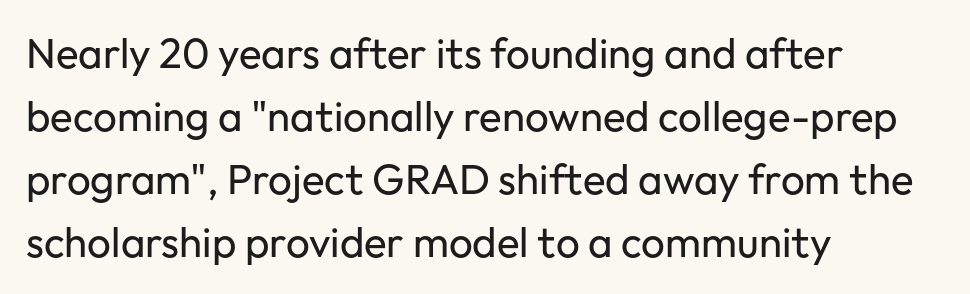
Q: Is the text bold? A: No.
Q: Is the text italic (slanted)? A: No, it is upright.
Q: Is the typeface a serif or a sans-serif typeface? A: Sans-serif.
Q: Is the text underlined? A: No.
Q: How is the paragraph aligned? A: Left-aligned.
Q: Is the spacing between letters normal or unusually wide? A: Normal.
Q: Is the spacing between lines tight, normal or loose? A: Normal.
Q: Width (condensed, normal, or wide)? A: Normal.
Q: Stroke contrast? A: Low.
Q: x-height? A: Medium.
Q: Monospaced? A: No.
